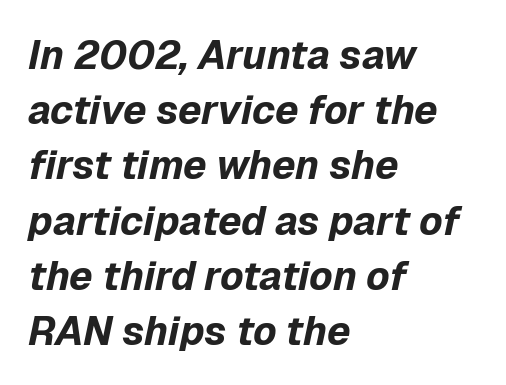
The image shows 40 px bold type, italic (leaning right); set left-aligned, normal line spacing (1.38x), normal letter spacing, not underlined; low stroke contrast and a medium x-height.
